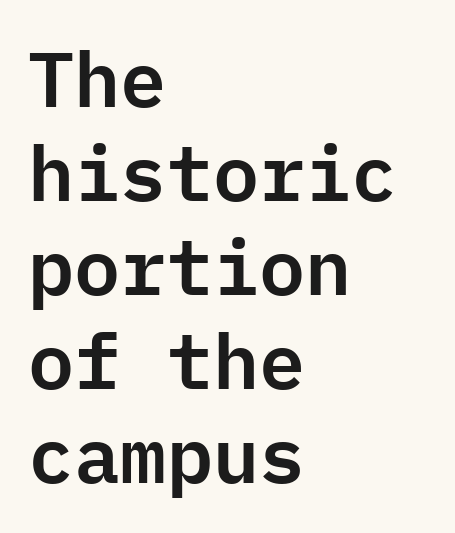
Any mark beneath the type? The region is blank. You could count columns in this text — the font is strictly monospaced. Here the glyphs are tracked normally, forming tight word shapes. The text was rendered using a sans face with plain stroke endings. Posture: upright roman.
